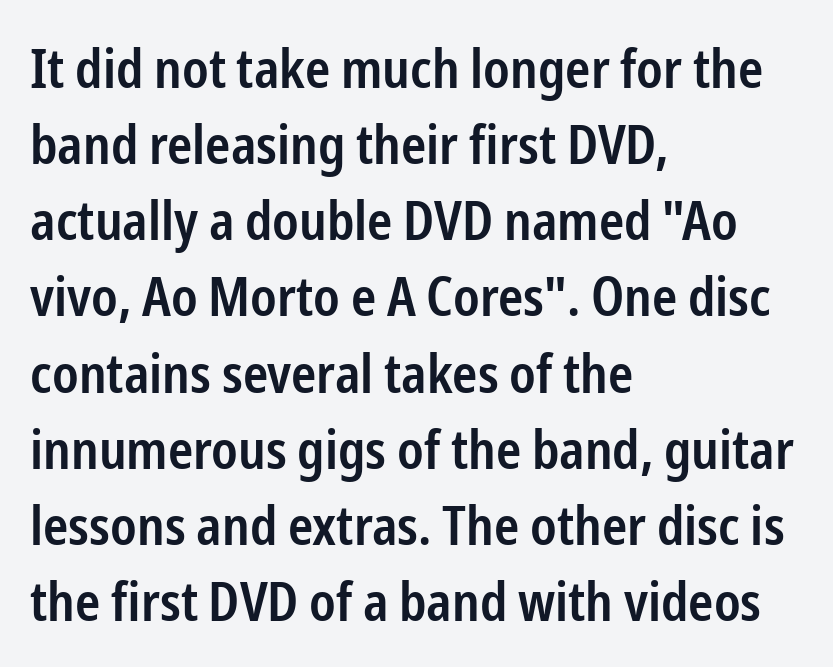
The image shows 54 px semibold, condensed sans-serif type, upright; set left-aligned, normal line spacing (1.41x), normal letter spacing, not underlined; low stroke contrast and a medium x-height.
